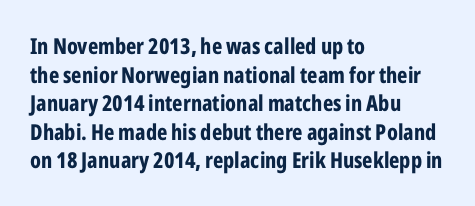
The image shows 22 px bold type, upright; set left-aligned, normal line spacing (1.3x), normal letter spacing, not underlined.
